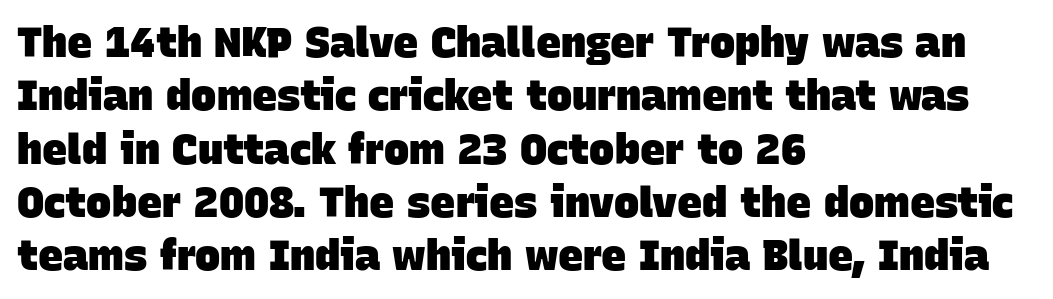
{"serif": "no", "bold": "yes", "weight": "heavy", "width": "normal", "stroke_contrast": "low", "x_height": "large", "monospaced": "no", "underline": "no", "align": "left", "line_spacing": "normal", "line_spacing_ratio": 1.27, "letter_spacing": "normal", "letter_spacing_em": 0.0, "glyph_px": 42}
